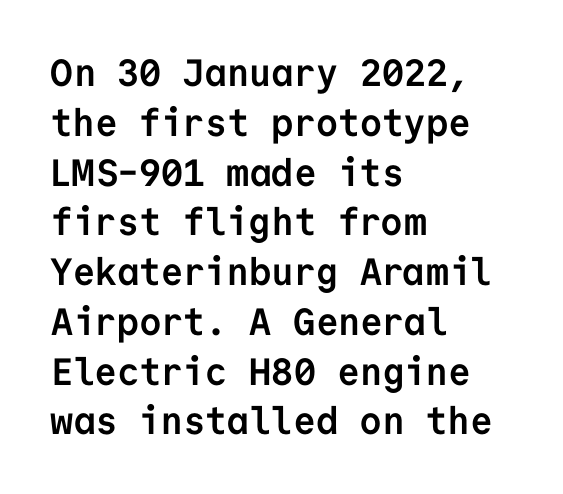
{"serif": "no", "italic": "no", "bold": "yes", "weight": "semibold", "width": "normal", "stroke_contrast": "low", "x_height": "medium", "monospaced": "yes", "underline": "no", "align": "left", "line_spacing": "normal", "line_spacing_ratio": 1.31, "letter_spacing": "normal", "letter_spacing_em": 0.0, "glyph_px": 38}
